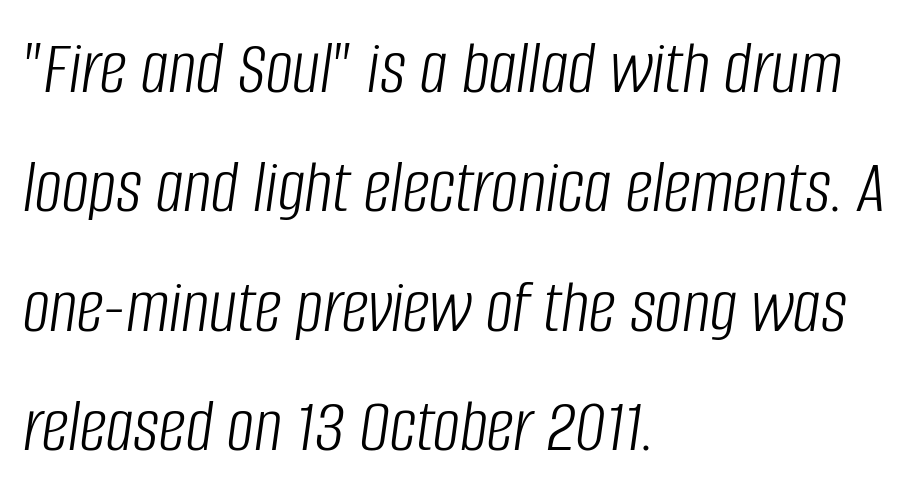
{"italic": "yes", "lean": "right", "slant_degrees": 8, "bold": "no", "weight": "light", "width": "condensed", "stroke_contrast": "low", "x_height": "large", "monospaced": "no", "underline": "no", "align": "left", "line_spacing": "normal", "line_spacing_ratio": 1.57, "letter_spacing": "normal", "letter_spacing_em": 0.0, "glyph_px": 76}
